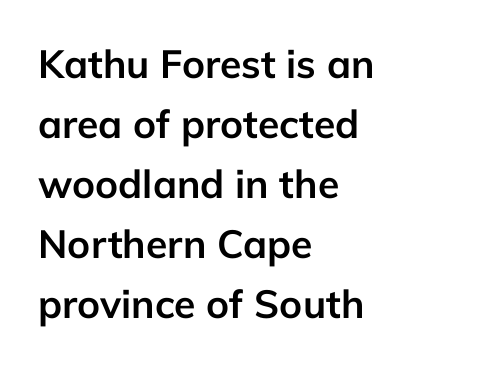
Bold? Absolutely — the strokes are thick and heavy. You could not count columns in this text — the font is proportionally spaced. The text was rendered using a sans face with plain stroke endings. Leftover space on each line is placed entirely after the last word. If you measured baseline to baseline, you'd find a middling distance. A typesetter would call this zero additional tracking.
